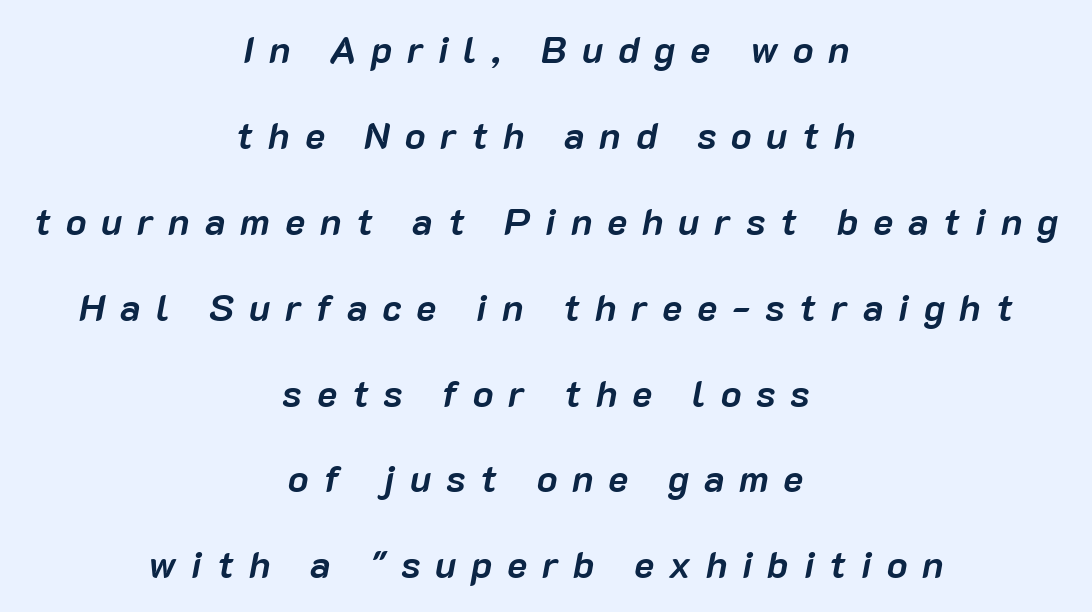
{"italic": "yes", "lean": "right", "slant_degrees": 10, "bold": "yes", "weight": "semibold", "width": "normal", "stroke_contrast": "low", "x_height": "medium", "monospaced": "no", "underline": "no", "align": "center", "line_spacing": "loose", "line_spacing_ratio": 2.26, "letter_spacing": "wide", "letter_spacing_em": 0.39, "glyph_px": 38}
